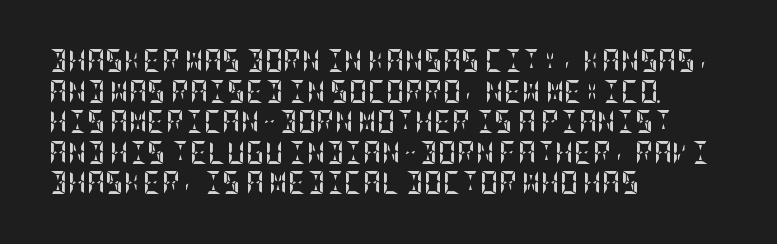
Q: Is the text bold? A: Yes.
Q: Is the text italic (slanted)? A: No, it is upright.
Q: Is the text underlined? A: No.
Q: How is the paragraph aligned? A: Left-aligned.
Q: Is the spacing between letters normal or unusually wide? A: Normal.
Q: Is the spacing between lines tight, normal or loose? A: Normal.
